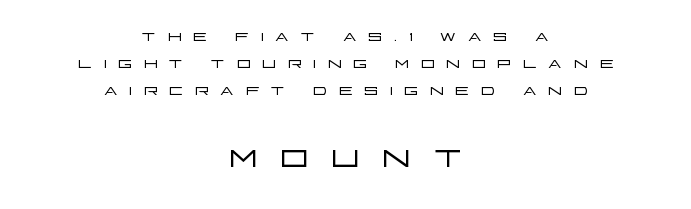
Q: Is the text bold? A: No.
Q: Is the text italic (slanted)? A: No, it is upright.
Q: Is the typeface a serif or a sans-serif typeface? A: Sans-serif.
Q: Is the text underlined? A: No.
Q: How is the paragraph aligned? A: Centered.
Q: Is the spacing between letters normal or unusually wide? A: Unusually wide.
Q: Which block of text is set in a larger size, the first (top) or the second (bottom)? A: The second (bottom) one.
Q: Width (condensed, normal, or wide)? A: Wide.
Q: Stroke contrast? A: Low.
Q: x-height? A: Large.
Q: Monospaced? A: No.
